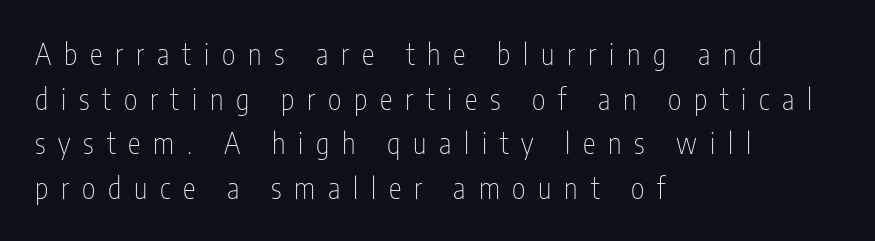
{"serif": "no", "italic": "no", "bold": "no", "weight": "thin", "width": "condensed", "stroke_contrast": "low", "x_height": "medium", "monospaced": "no", "underline": "no", "align": "left", "line_spacing": "normal", "line_spacing_ratio": 1.54, "letter_spacing": "wide", "letter_spacing_em": 0.44, "glyph_px": 29}
